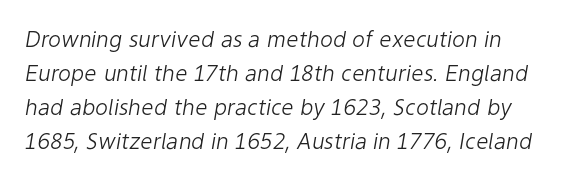
The image shows 22 px text type, italic (leaning right); set normal line spacing (1.55x), normal letter spacing, not underlined.
